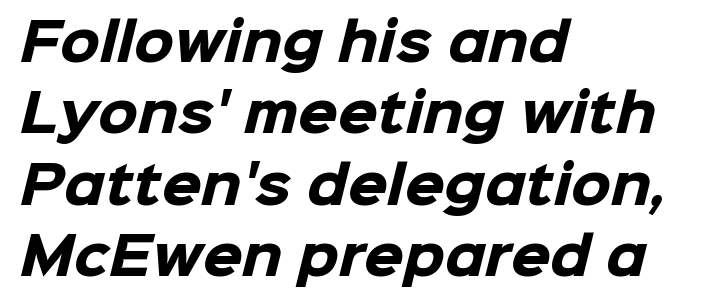
Q: Is the text bold? A: Yes.
Q: Is the typeface a serif or a sans-serif typeface? A: Sans-serif.
Q: Is the text underlined? A: No.
Q: How is the paragraph aligned? A: Left-aligned.
Q: Is the spacing between letters normal or unusually wide? A: Normal.
Q: Is the spacing between lines tight, normal or loose? A: Normal.
Q: Width (condensed, normal, or wide)? A: Normal.
Q: Stroke contrast? A: Low.
Q: x-height? A: Medium.
Q: Monospaced? A: No.
